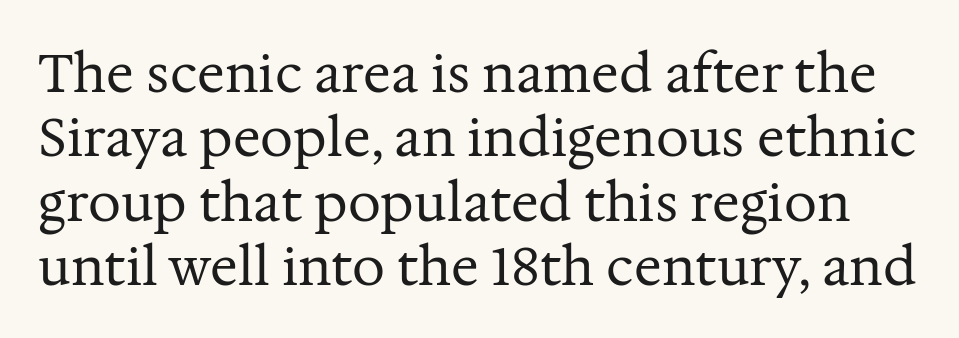
{"serif": "yes", "italic": "no", "bold": "no", "weight": "regular", "width": "normal", "stroke_contrast": "medium", "x_height": "medium", "monospaced": "no", "underline": "no", "line_spacing_ratio": 1.24, "letter_spacing": "normal", "letter_spacing_em": 0.0, "glyph_px": 52}
